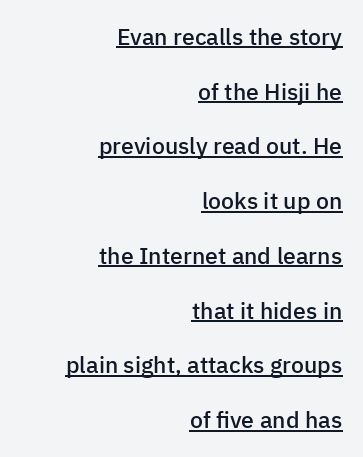
{"italic": "no", "bold": "semi", "underline": "yes", "align": "right", "line_spacing": "loose", "line_spacing_ratio": 2.38, "letter_spacing": "normal", "letter_spacing_em": 0.0, "glyph_px": 23}
